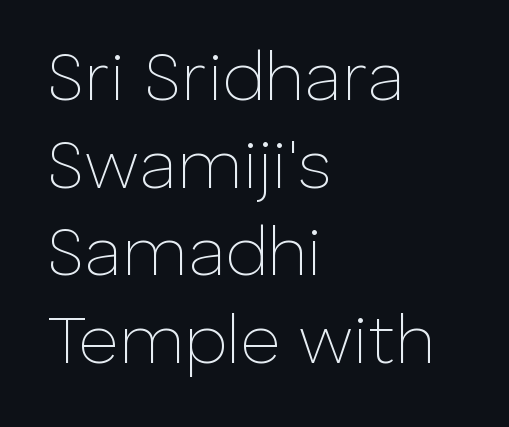
The image shows 69 px thin sans-serif type, upright; set left-aligned, normal line spacing (1.27x), normal letter spacing, not underlined; low stroke contrast and a medium x-height.
